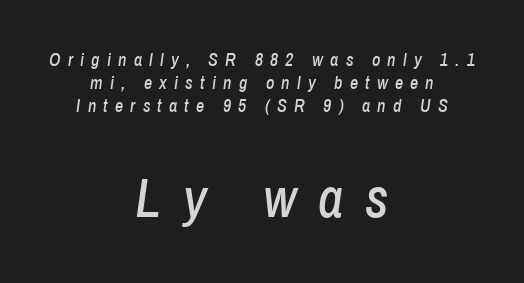
The baseline area is clear. Whoever set this made the second block the dominant, larger element. Regarding leading, the lines here are spaced in the standard way. Each word looks stretched out because of the extra space between its letters. Centered paragraph, ragged on both sides. Is this a fixed-width face? No — the glyphs have proportional, varying widths.
